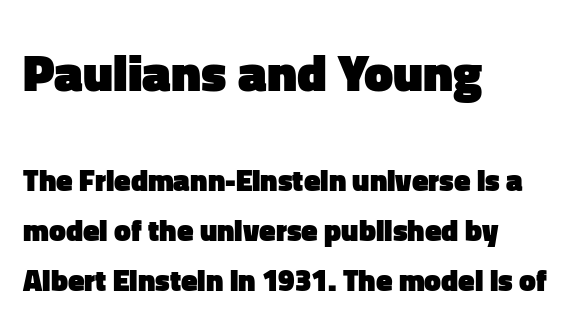
{"serif": "no", "italic": "no", "bold": "yes", "weight": "heavy", "width": "normal", "stroke_contrast": "low", "x_height": "medium", "monospaced": "no", "underline": "no", "align": "left", "line_spacing": "normal", "line_spacing_ratio": 1.66, "letter_spacing": "normal", "letter_spacing_em": 0.0, "larger_block": "first", "size_ratio": 1.73, "glyph_px": 52}
